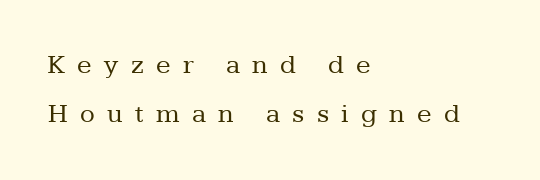
{"italic": "no", "bold": "no", "underline": "no", "align": "left", "line_spacing_ratio": 1.83, "letter_spacing": "wide", "letter_spacing_em": 0.46, "glyph_px": 27}
